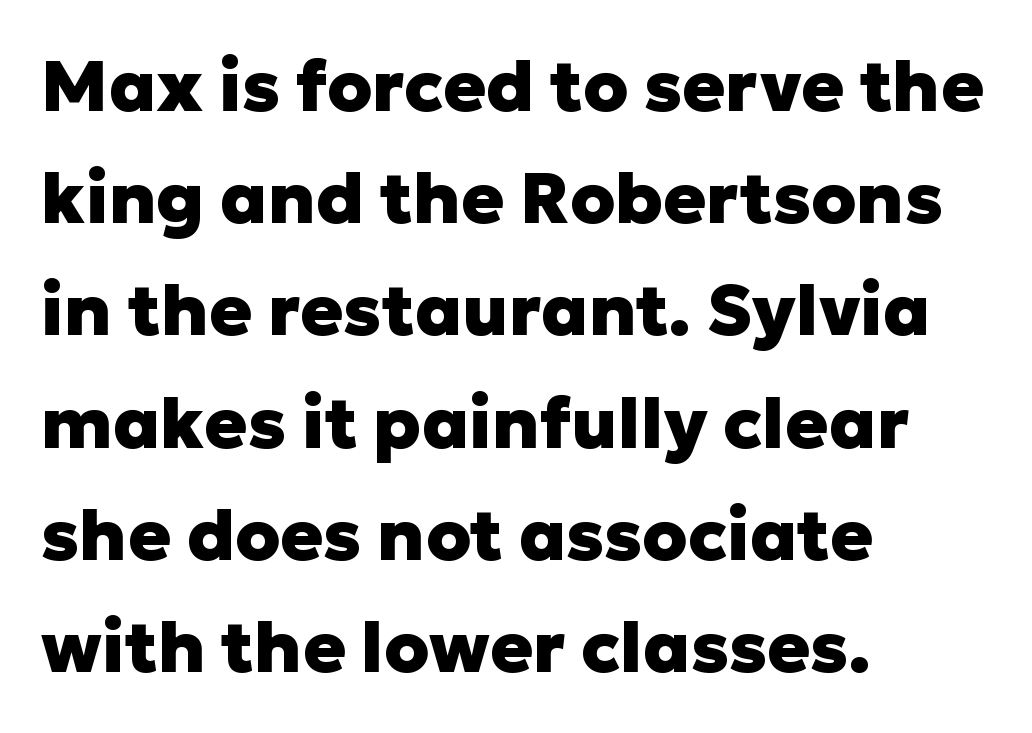
{"serif": "no", "italic": "no", "bold": "yes", "weight": "heavy", "width": "normal", "stroke_contrast": "low", "x_height": "medium", "monospaced": "no", "underline": "no", "align": "left", "line_spacing": "normal", "line_spacing_ratio": 1.58, "letter_spacing": "normal", "letter_spacing_em": 0.0, "glyph_px": 71}
